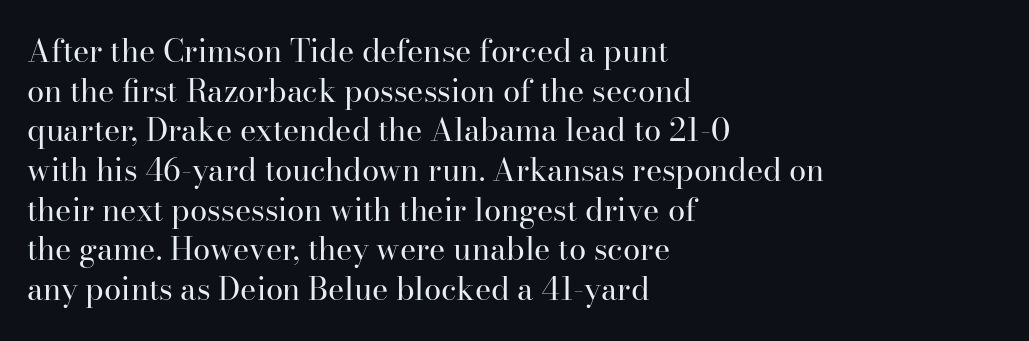
{"serif": "yes", "italic": "no", "bold": "no", "weight": "regular", "width": "normal", "stroke_contrast": "high", "x_height": "small", "monospaced": "no", "underline": "no", "align": "left", "line_spacing": "normal", "line_spacing_ratio": 1.28, "letter_spacing": "normal", "letter_spacing_em": 0.0, "glyph_px": 31}
